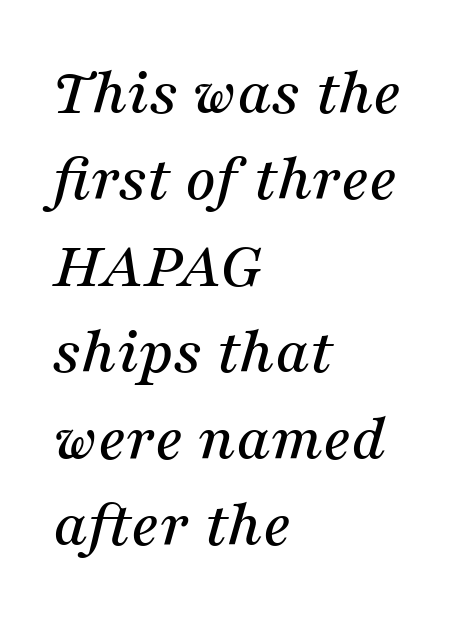
Q: Is the text italic (slanted)? A: Yes, it leans right by about 16 degrees.
Q: Is the typeface a serif or a sans-serif typeface? A: Serif.
Q: Is the text underlined? A: No.
Q: How is the paragraph aligned? A: Left-aligned.
Q: Is the spacing between letters normal or unusually wide? A: Normal.
Q: Is the spacing between lines tight, normal or loose? A: Normal.
Q: Width (condensed, normal, or wide)? A: Normal.
Q: Stroke contrast? A: Medium.
Q: x-height? A: Medium.
Q: Monospaced? A: No.
